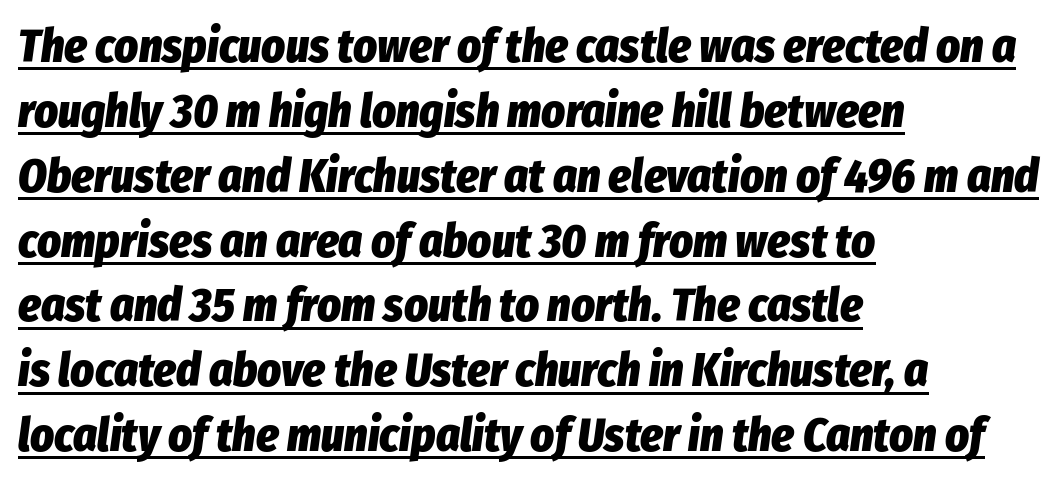
{"italic": "yes", "lean": "right", "slant_degrees": 8, "bold": "yes", "weight": "heavy", "width": "condensed", "stroke_contrast": "low", "x_height": "medium", "monospaced": "no", "underline": "yes", "align": "left", "line_spacing": "normal", "line_spacing_ratio": 1.41, "letter_spacing": "normal", "letter_spacing_em": 0.0, "glyph_px": 46}
